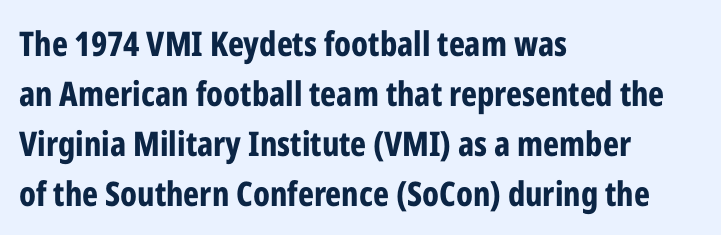
The image shows 34 px bold, condensed sans-serif type, upright; set left-aligned, normal line spacing (1.47x), normal letter spacing, not underlined; low stroke contrast and a medium x-height.
